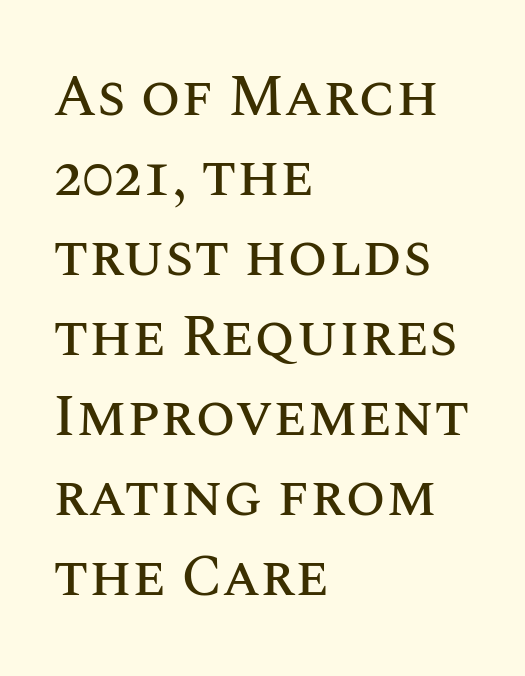
Reading down the column, the eye jumps a familiar distance to each next line. This rendering uses left alignment, leaving the right contour irregular. Nobody drew a line under any word here. The face used here is proportionally spaced, like ordinary book or web type. This is the regular roman posture of the typeface. The letters sit at their default tracking, neither squeezed nor spread.
